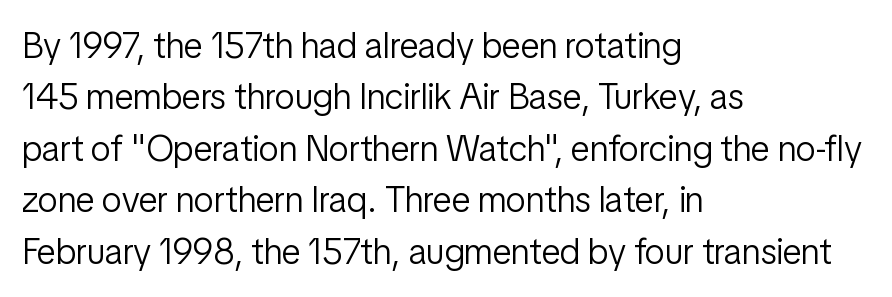
The image shows 36 px light, condensed sans-serif type, upright; set left-aligned, normal line spacing (1.43x), normal letter spacing, not underlined; low stroke contrast and a medium x-height.
